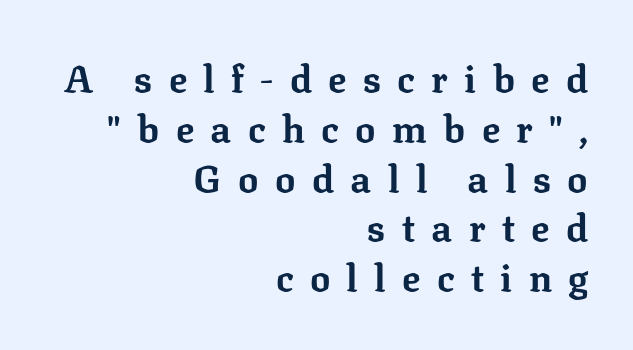
The image shows 38 px bold serif type, upright; set right-aligned, normal line spacing (1.31x), unusually wide letter spacing (+0.43 em), not underlined; low stroke contrast and a medium x-height.
